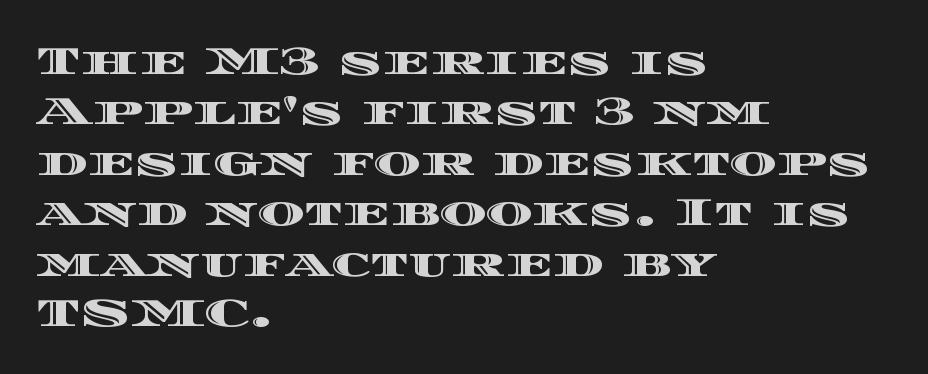
{"italic": "no", "width": "wide", "x_height": "large", "monospaced": "no", "underline": "no", "align": "left", "line_spacing": "normal", "line_spacing_ratio": 1.26, "letter_spacing": "normal", "letter_spacing_em": 0.0, "glyph_px": 40}
